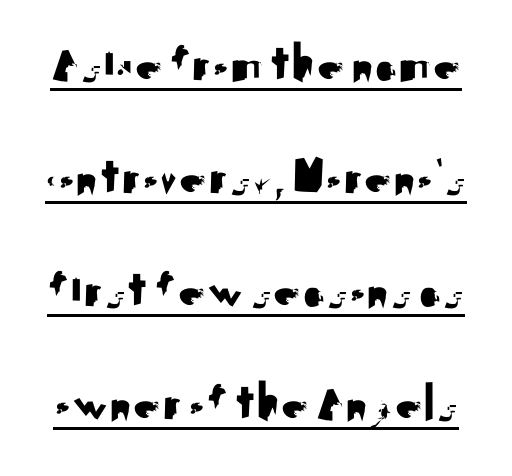
{"serif": "no", "italic": "no", "width": "normal", "stroke_contrast": "medium", "x_height": "small", "monospaced": "no", "underline": "yes", "line_spacing": "loose", "line_spacing_ratio": 2.09, "letter_spacing": "normal", "letter_spacing_em": 0.0, "glyph_px": 54}
